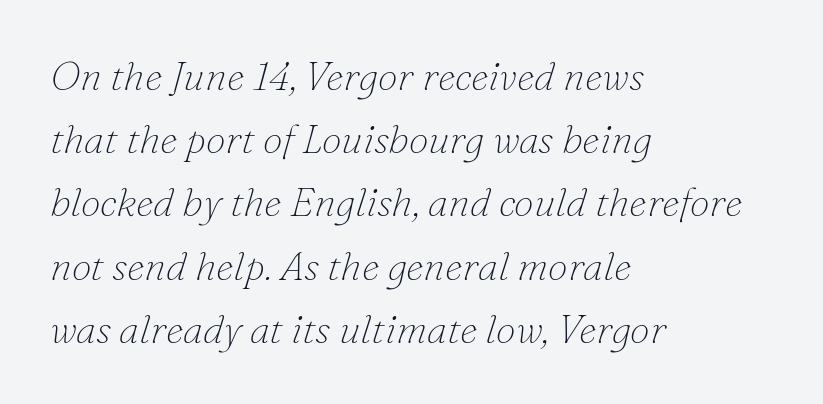
{"serif": "yes", "italic": "yes", "lean": "right", "slant_degrees": 16, "bold": "no", "weight": "thin", "width": "normal", "stroke_contrast": "low", "x_height": "small", "monospaced": "no", "underline": "no", "align": "left", "line_spacing": "normal", "line_spacing_ratio": 1.58, "letter_spacing": "normal", "letter_spacing_em": 0.0, "glyph_px": 40}
